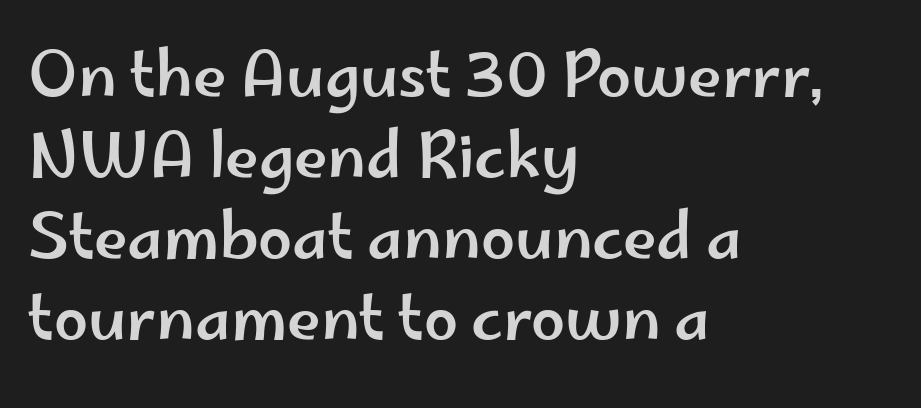
The passage shown is not underscored anywhere. Character widths vary here, with narrow letters taking less room than wide ones. The ragged edge is on the right, which tells us the setting is flush left. In terms of letterspacing, this is plain default setting. Designer's note — italics off, roman on.
